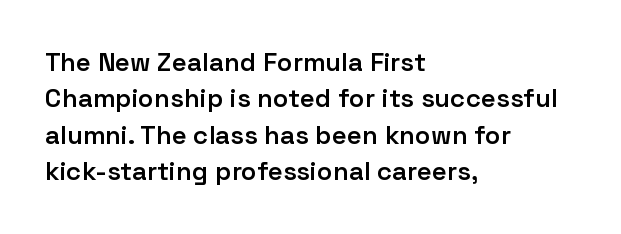
{"italic": "no", "bold": "semi", "underline": "no", "align": "left", "line_spacing": "normal", "line_spacing_ratio": 1.4, "letter_spacing": "normal", "letter_spacing_em": 0.0, "glyph_px": 26}
